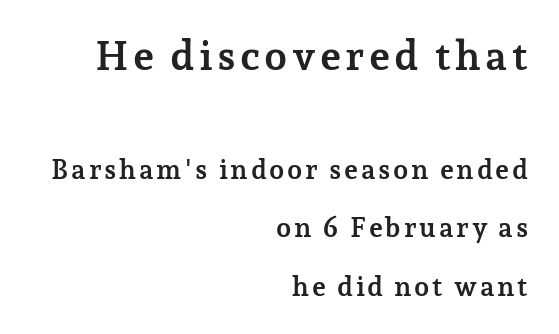
The lines are quadded right. Underline: absent. The face used here is seriffed, in the tradition of book romans. This sample has the flowing, uneven cadence of proportional lettering. Tall strokes in this sample are plumb rather than angled. Is there much room between lines? Yes — plenty of vertical air separates them.
